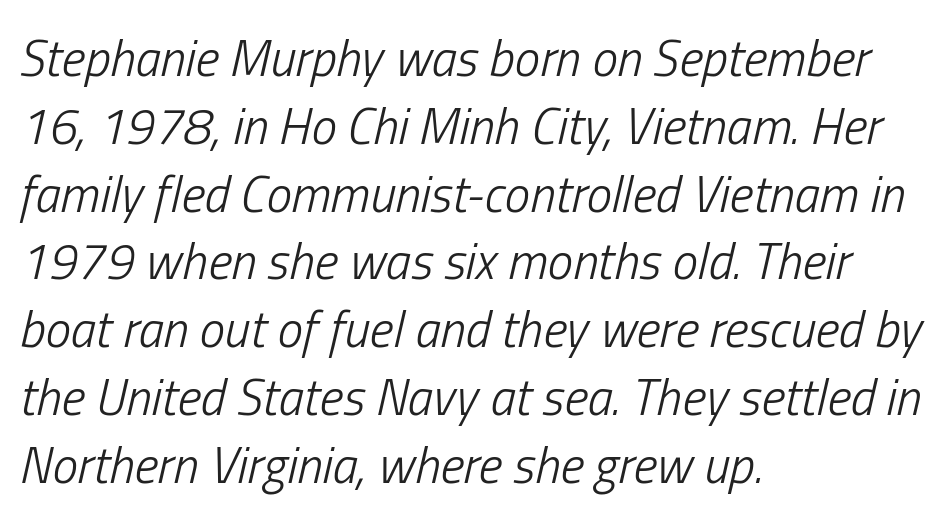
Q: Is the text bold? A: No.
Q: Is the text italic (slanted)? A: Yes, it leans right by about 13 degrees.
Q: Is the text underlined? A: No.
Q: How is the paragraph aligned? A: Left-aligned.
Q: Is the spacing between letters normal or unusually wide? A: Normal.
Q: Is the spacing between lines tight, normal or loose? A: Normal.
Q: Width (condensed, normal, or wide)? A: Condensed.
Q: Stroke contrast? A: Low.
Q: x-height? A: Medium.
Q: Monospaced? A: No.
